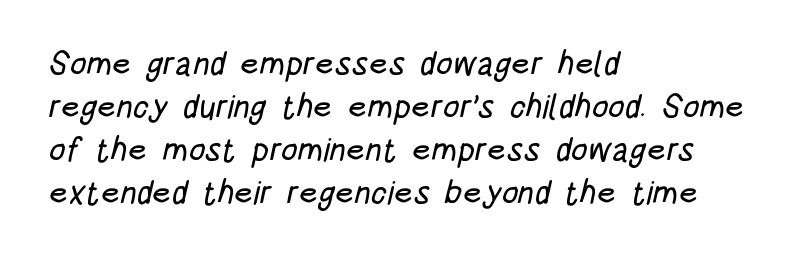
The image shows 33 px condensed sans-serif type; set left-aligned, normal line spacing (1.3x), normal letter spacing, not underlined; low stroke contrast and a large x-height.
